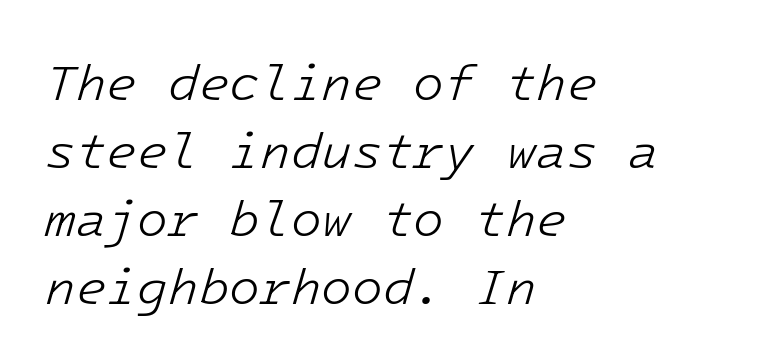
The image shows 50 px light type, italic (leaning right), monospaced; set left-aligned, normal line spacing (1.36x), normal letter spacing, not underlined; low stroke contrast and a medium x-height.
